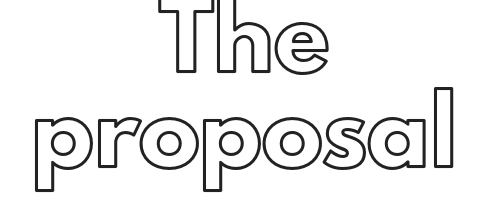
{"italic": "no", "width": "normal", "x_height": "small", "monospaced": "no", "underline": "no", "align": "center", "line_spacing": "normal", "line_spacing_ratio": 1.55, "letter_spacing": "normal", "letter_spacing_em": 0.0, "glyph_px": 61}
